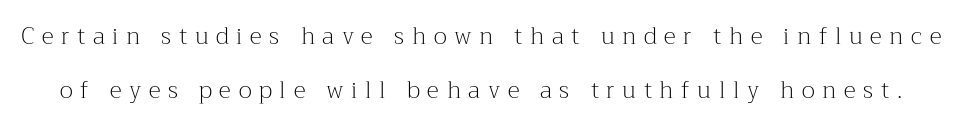
The image shows 23 px text type, upright; set loose line spacing (2.35x), unusually wide letter spacing (+0.33 em), not underlined.
